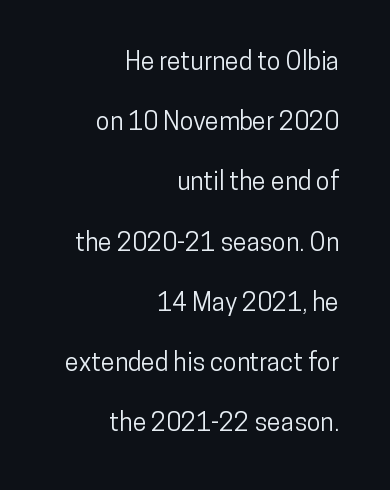
Unlike italic type, these characters show no tilt at all. Leading is clearly above the norm, producing a sparse column. Leftover space on each line is placed entirely before the opening word. The space directly below the letters is spotless. Is the letter spacing exaggerated? No — it looks like the ordinary default.
